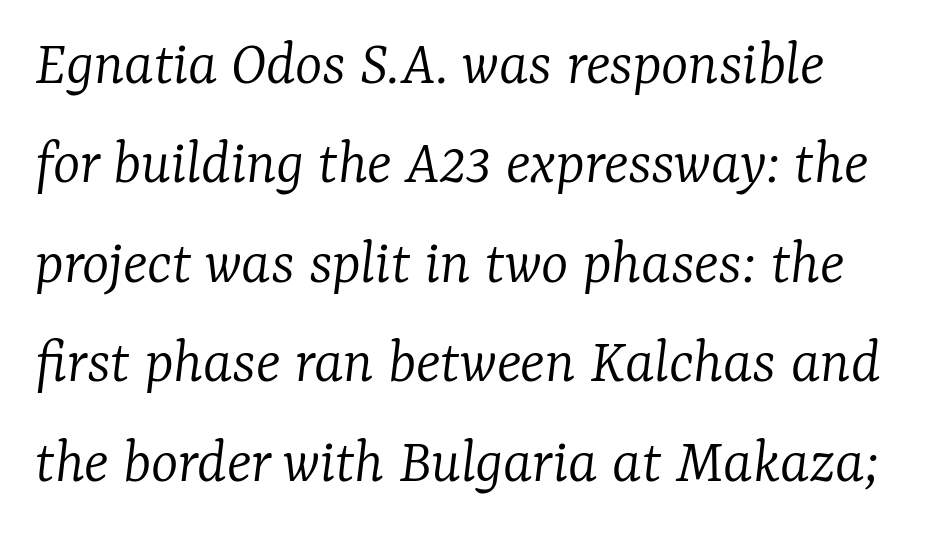
The image shows 65 px light serif type, italic (leaning right); set normal line spacing (1.53x), normal letter spacing, not underlined; low stroke contrast and a medium x-height.
